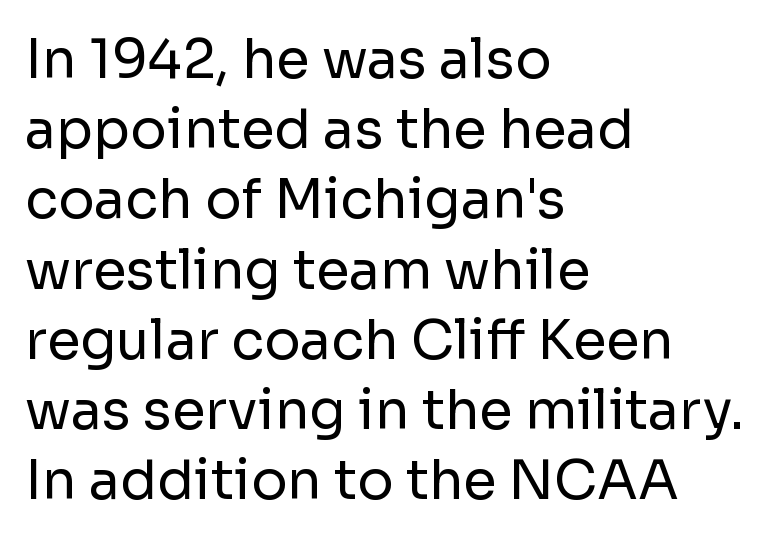
The face used here is rendered with its standard letterfit. In terms of posture, this sample is upright. Type without underlining. Heaviness? Minimal to ordinary, like unemphasized prose. Reading down the column, the eye jumps a familiar distance to each next line.
